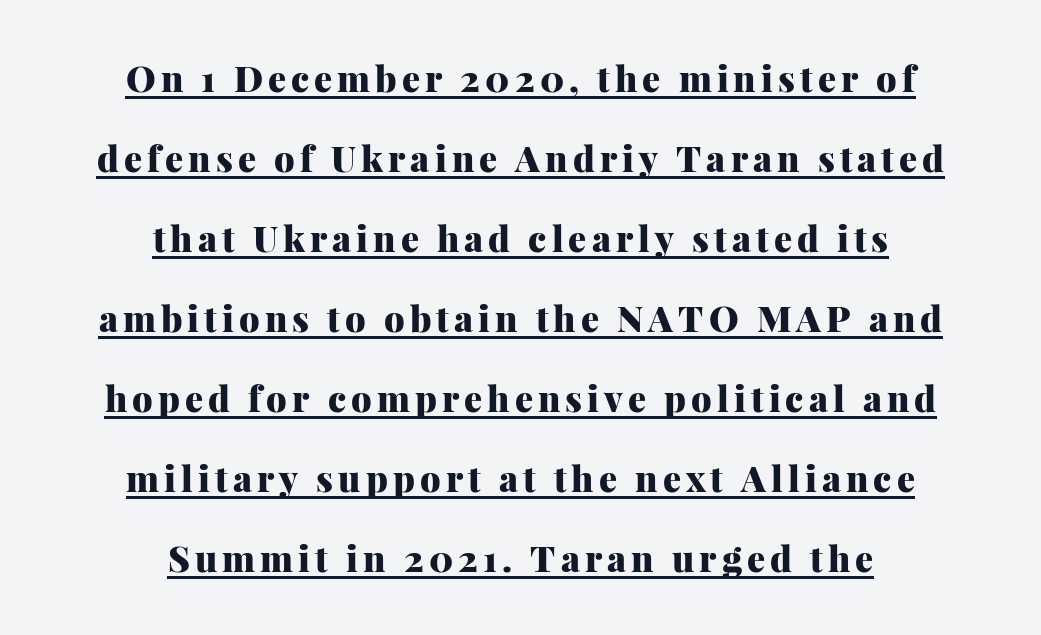
Q: Is the text bold? A: Yes.
Q: Is the text italic (slanted)? A: No, it is upright.
Q: Is the typeface a serif or a sans-serif typeface? A: Serif.
Q: Is the text underlined? A: Yes.
Q: How is the paragraph aligned? A: Centered.
Q: Is the spacing between lines tight, normal or loose? A: Loose.
Q: Width (condensed, normal, or wide)? A: Normal.
Q: Stroke contrast? A: Medium.
Q: x-height? A: Medium.
Q: Monospaced? A: No.
